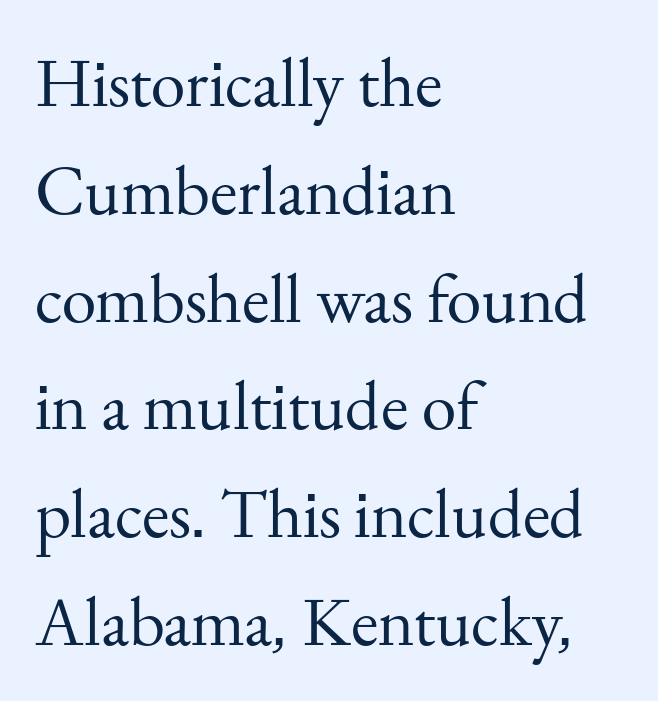
The specimen reads as upright at a glance. Unlike a clean sans, this face finishes its strokes with serifs. Clear beneath every line of the passage. Horizontal alignment here is leftward, the default for most running prose.
